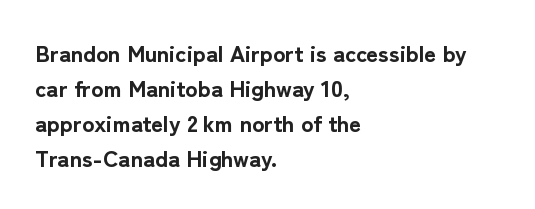
The image shows 23 px bold type, upright; set left-aligned, normal line spacing (1.52x), normal letter spacing, not underlined.
